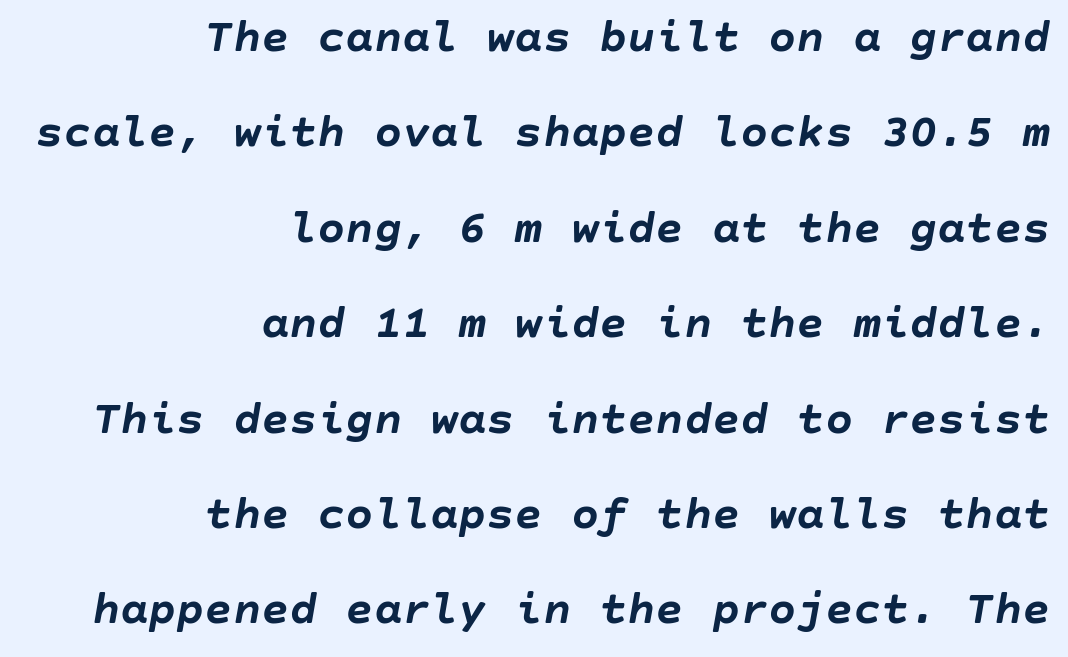
The letters sit at their default tracking, neither squeezed nor spread. Its strokes are broad and dark, the hallmark of bold type. The rendering anchors every line to the right-hand side. Notice how the stems are inclined rather than vertical — that's the hallmark of italics. Interline gaps are noticeably wide in this sample. Lines of text with bare space underneath.
